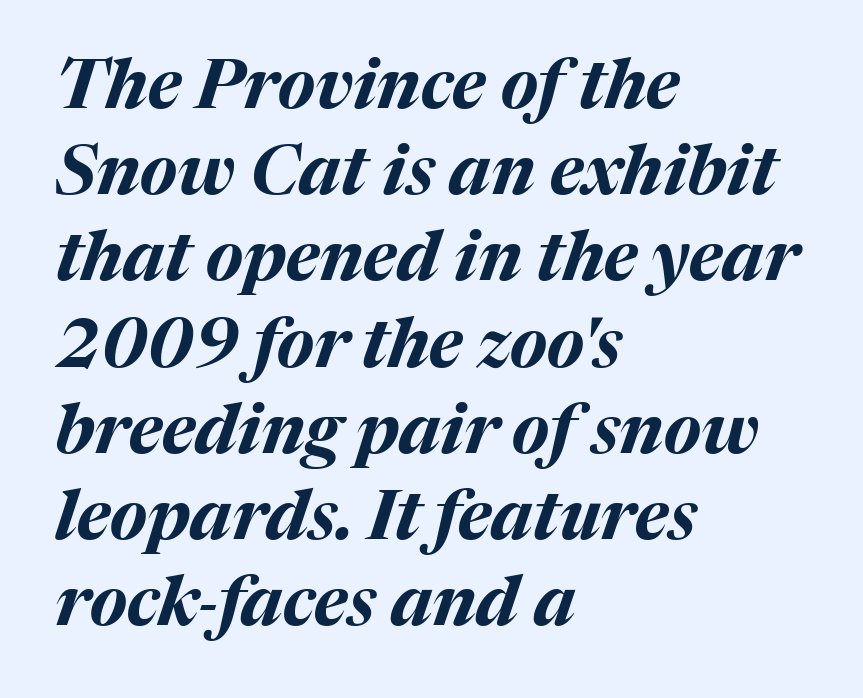
Is the block centered? No — it sits flush against the left margin. Think of a printed novel: that variable character pitch is what you see here. Does extra space separate the letters? No, they use regular spacing. Reading down the column, the eye jumps a familiar distance to each next line. Does the lettering tilt? It does — this is italic.
